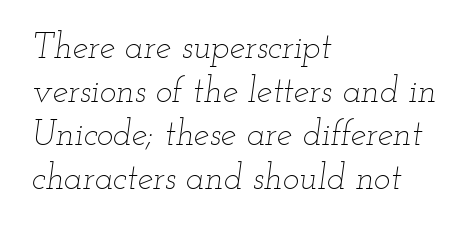
The gap between lines stays unmarked. Does the leading feel generous? No, just average. The compositor pushed each line to the left boundary. Summary of weight: not heavy and not bold. Words appear dense and cohesive because spacing is normal.
